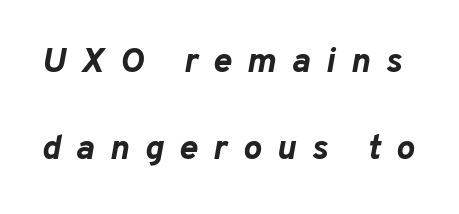
Compared with typical paragraphs, the rows here are farther apart. The rendering inserts visible extra space after every character. Plain, unruled lines of type. Posture: slanted.
